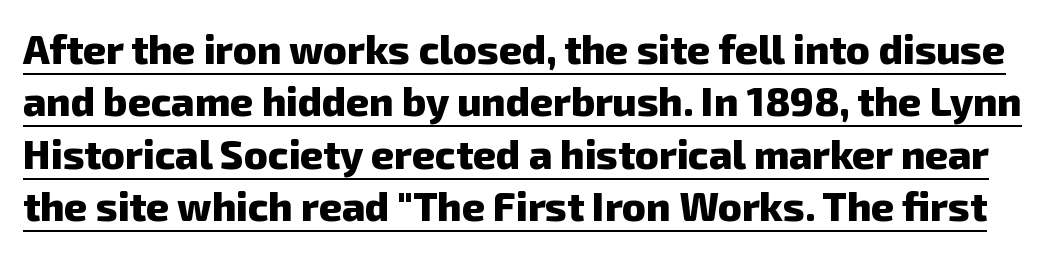
Does the weight exceed regular? Yes, all the way to bold. Underlining? Definitely there. The block of text has a typical density, with ordinary space between rows. Varying glyph widths throughout — classic text-font behaviour. Compared with typical body copy, the letter spacing here is the same. Is this a sans? Yes — the strokes have no serifs.
